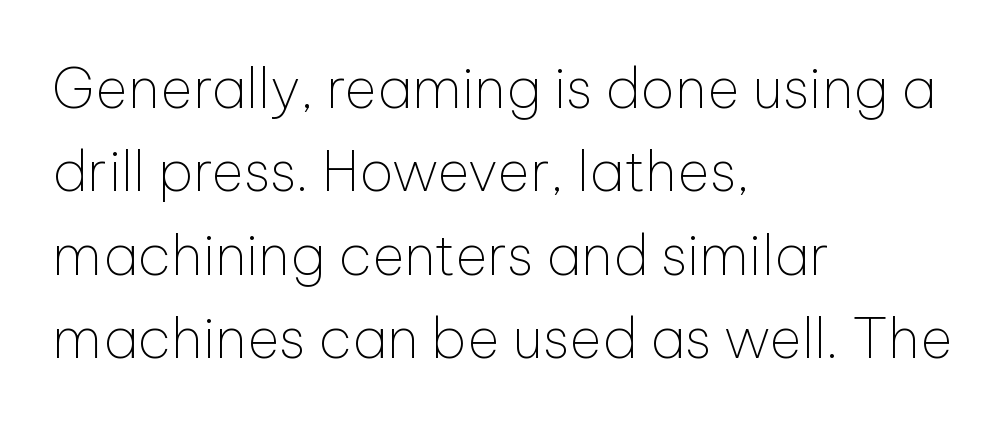
The image shows 56 px thin sans-serif type, upright; set left-aligned, normal line spacing (1.49x), normal letter spacing, not underlined; low stroke contrast and a medium x-height.
